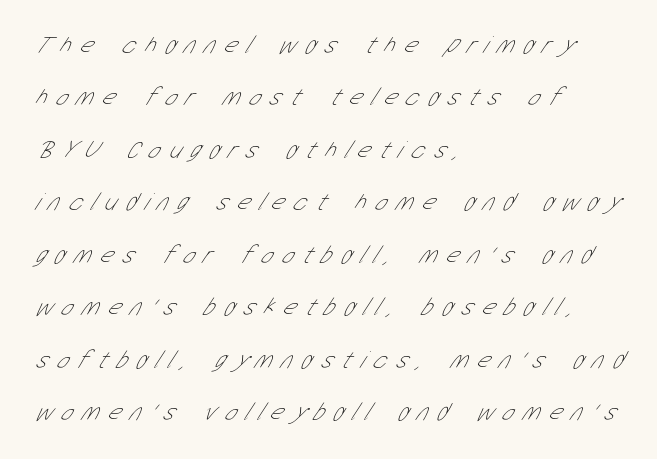
{"bold": "no", "underline": "no", "align": "left", "line_spacing": "loose", "line_spacing_ratio": 2.1, "letter_spacing": "wide", "letter_spacing_em": 0.36, "glyph_px": 25}
